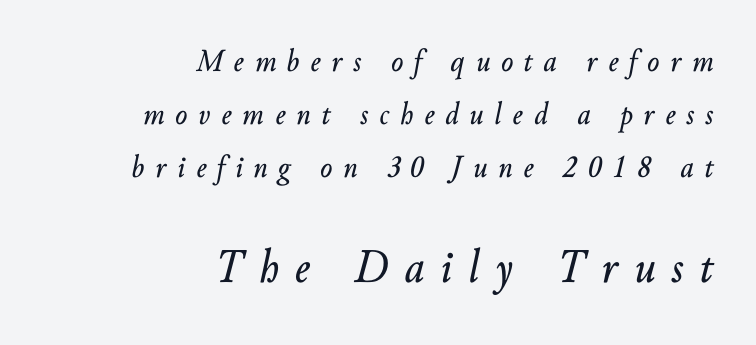
The rendering enlarges the type as you move from the upper chunk to the lower. This block has exactly the height ordinary leading produces. The whole block is typeset with a tilt. Note the varied advance widths — an 'i' is clearly narrower than an 'm'.
